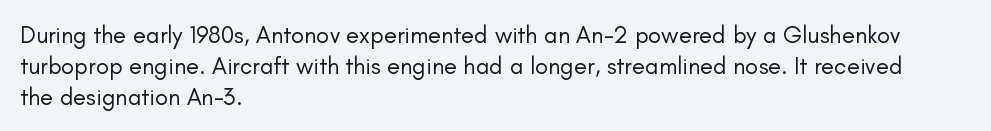
The image shows 24 px text type, upright; set left-aligned, normal line spacing (1.29x), normal letter spacing, not underlined.
